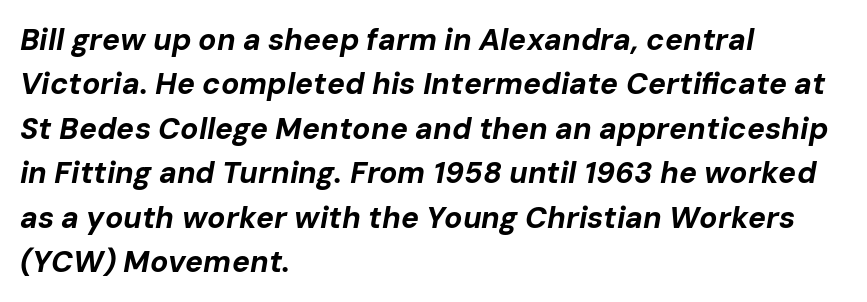
Varying glyph widths throughout — classic text-font behaviour. On the weight axis this lands at bold, roughly 700. The passage shown is not underscored anywhere. The rendering keeps characters at their native spacing.
